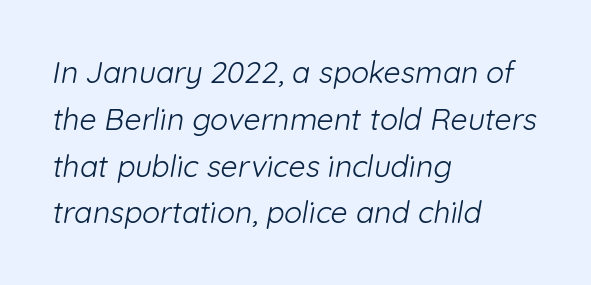
The image shows 30 px light sans-serif type; set left-aligned, normal line spacing (1.56x), normal letter spacing, not underlined; low stroke contrast and a medium x-height.
